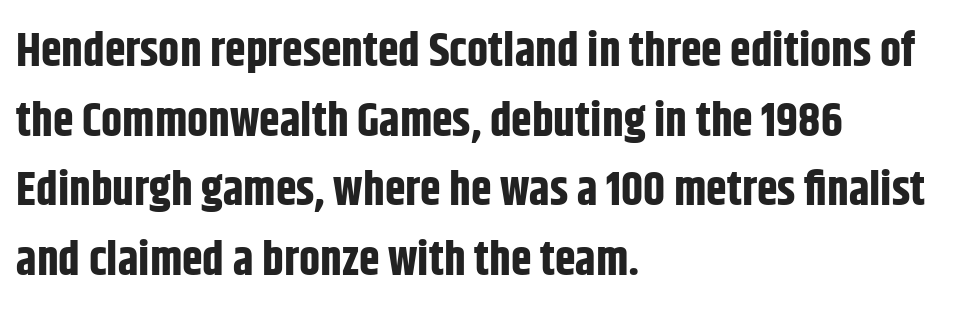
The image shows 47 px bold, condensed sans-serif type, upright; set left-aligned, normal line spacing (1.48x), normal letter spacing, not underlined; low stroke contrast and a large x-height.
